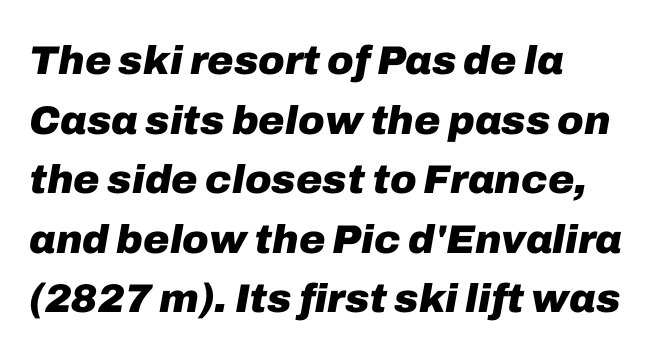
Each letter keeps its own natural width here, so spacing adapts to shape. The rendering anchors every line to the left-hand side. The designer left line spacing at the default. The gap between lines stays unmarked.
